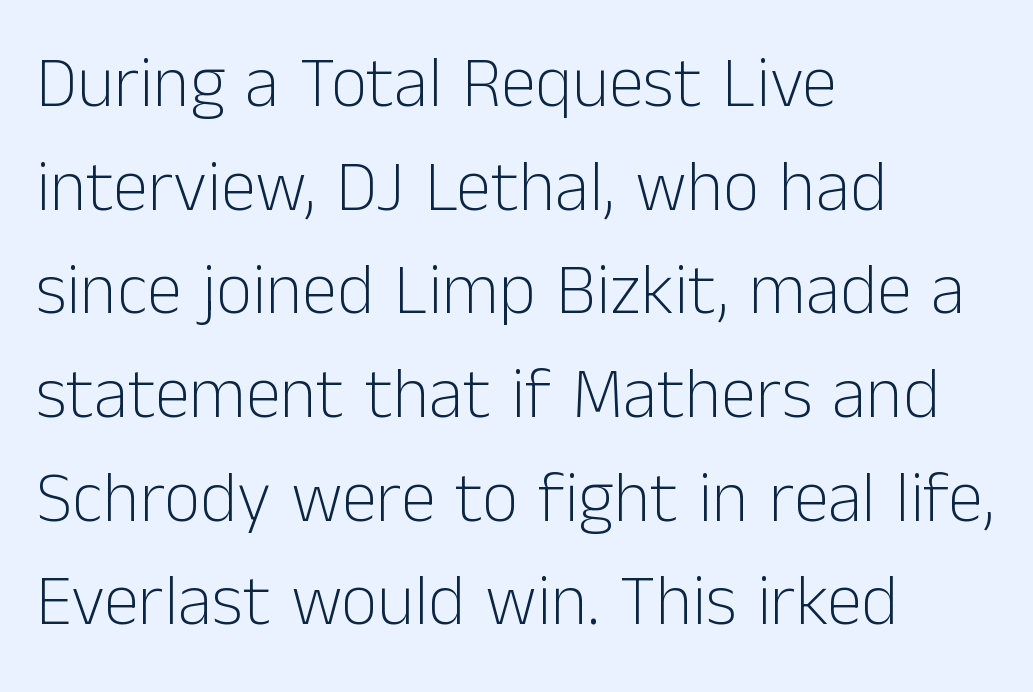
The image shows 71 px light sans-serif type, upright; set left-aligned, normal line spacing (1.46x), normal letter spacing, not underlined; low stroke contrast and a medium x-height.
